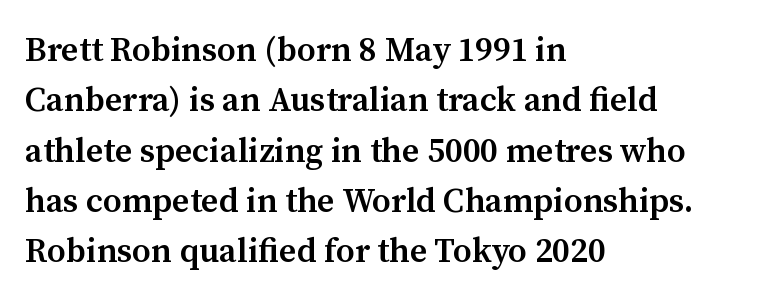
The image shows 34 px semibold serif type, upright; set left-aligned, normal line spacing (1.48x), normal letter spacing, not underlined; medium stroke contrast and a medium x-height.
